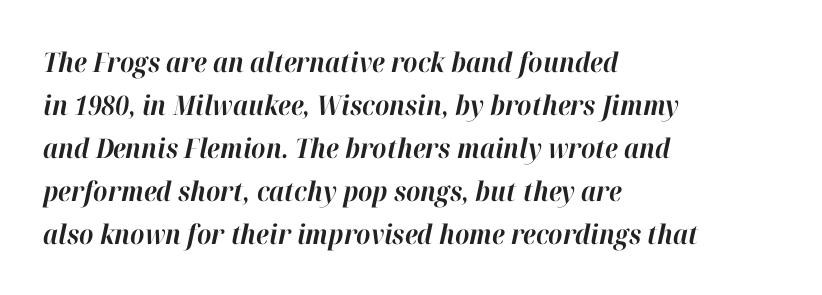
Q: Is the text bold? A: Yes.
Q: Is the text italic (slanted)? A: Yes, it leans right by about 12 degrees.
Q: Is the text underlined? A: No.
Q: How is the paragraph aligned? A: Left-aligned.
Q: Is the spacing between letters normal or unusually wide? A: Normal.
Q: Is the spacing between lines tight, normal or loose? A: Normal.
